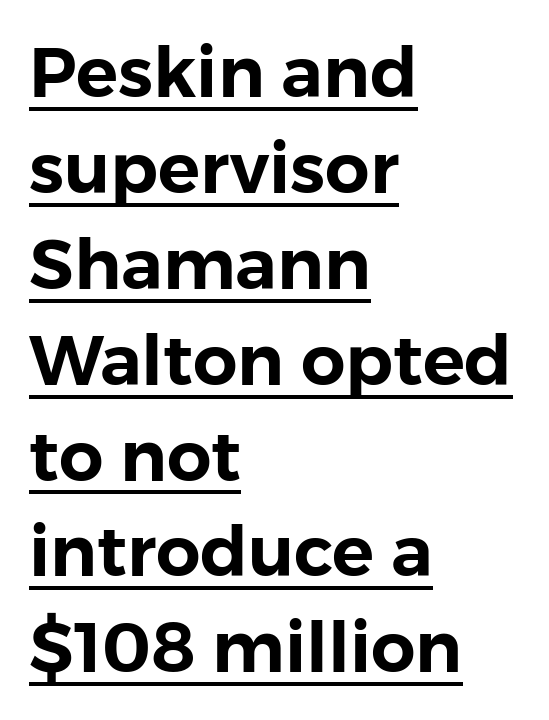
{"serif": "no", "italic": "no", "width": "normal", "stroke_contrast": "low", "x_height": "medium", "monospaced": "no", "underline": "yes", "align": "left", "line_spacing": "normal", "line_spacing_ratio": 1.37, "letter_spacing": "normal", "letter_spacing_em": 0.0, "glyph_px": 70}
